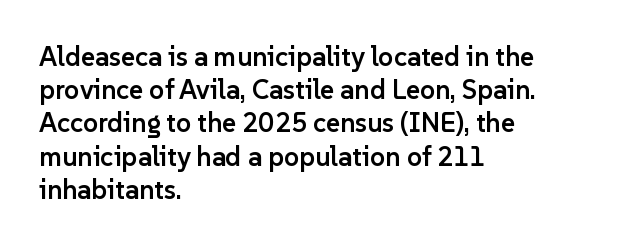
The image shows 27 px text type, upright; set left-aligned, line spacing 1.23x, normal letter spacing, not underlined.
